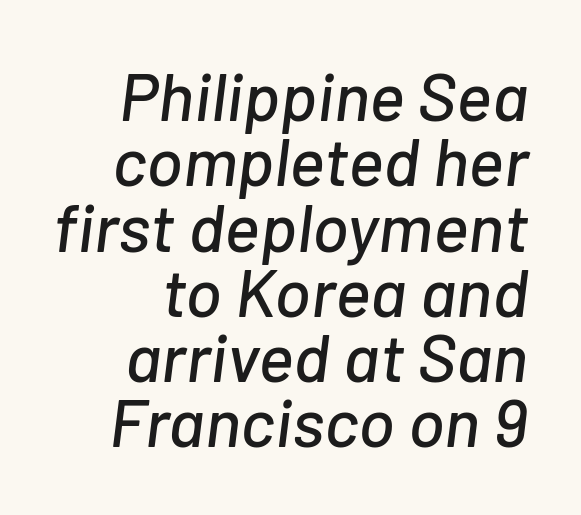
The passage shown is typed in a proportional face where columns would drift. Emphasis-style slanted type is in use. Is there much room between lines? No — they nearly touch. Inter-character spacing is left at the font's built-in metrics. Clear beneath every line of the passage.
